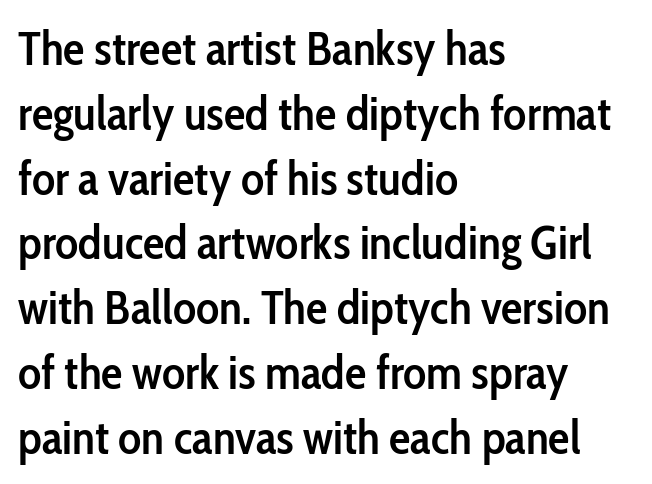
{"serif": "no", "italic": "no", "bold": "semi", "weight": "semibold", "width": "condensed", "stroke_contrast": "low", "x_height": "medium", "monospaced": "no", "underline": "no", "align": "left", "line_spacing": "normal", "line_spacing_ratio": 1.35, "letter_spacing": "normal", "letter_spacing_em": 0.0, "glyph_px": 48}
